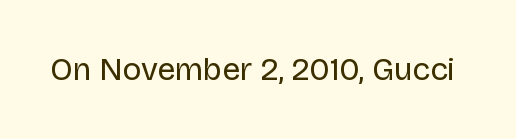
Heft: none added — not bold. The font family rendered here belongs to the sans-serif group. If you drew a line through each stem, it would be perfectly vertical. Is this a fixed-width face? No — the glyphs have proportional, varying widths. Decoration check: the copy has no underline. Look at the tracking — it's just the regular setting, nothing added.
